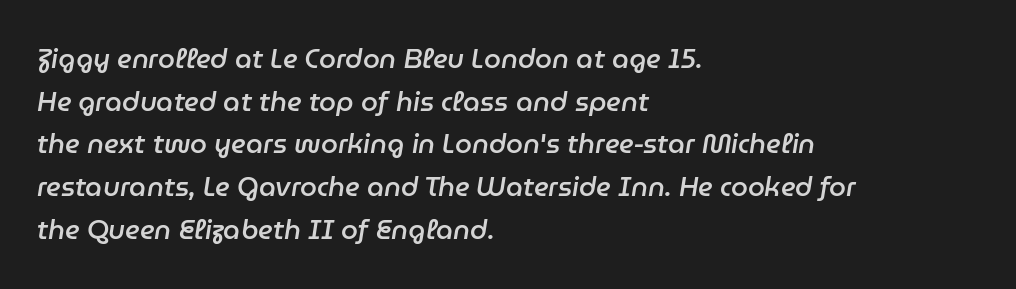
{"italic": "yes", "lean": "right", "slant_degrees": 9, "bold": "semi", "underline": "no", "align": "left", "line_spacing": "normal", "line_spacing_ratio": 1.58, "letter_spacing": "normal", "letter_spacing_em": 0.0, "glyph_px": 27}
